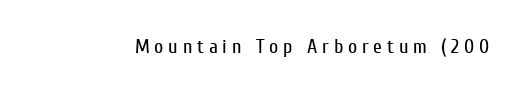
{"italic": "no", "bold": "no", "underline": "no", "letter_spacing": "wide", "letter_spacing_em": 0.24, "glyph_px": 20}
